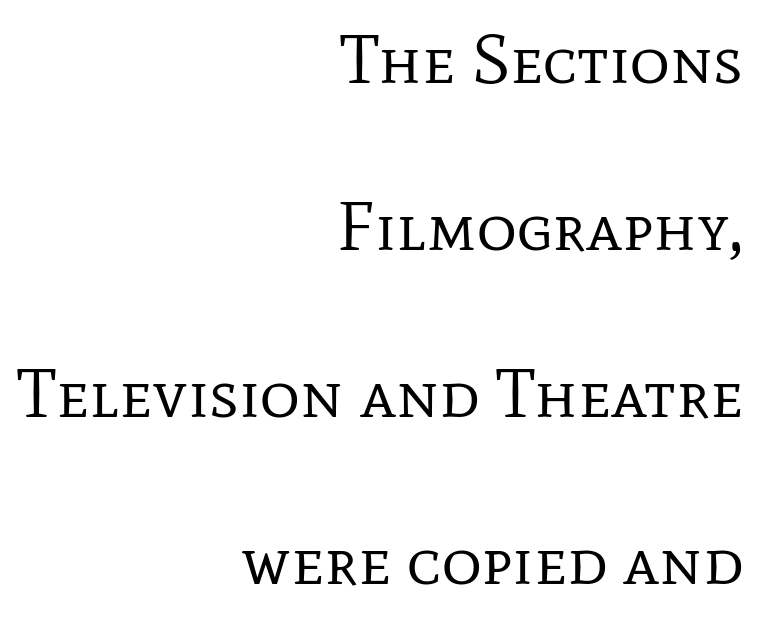
The setting favours the right margin, as signatures and pull-quotes sometimes do. Serif or sans? Serif — the stroke terminals have little feet. Is the stroke heavy? The answer is a plain regular-or-lighter. Each row of text sits above clean, open space. Students, note that the glyphs here touch the page at normal intervals. Reading down the column, the eye jumps a long way to each next line.
